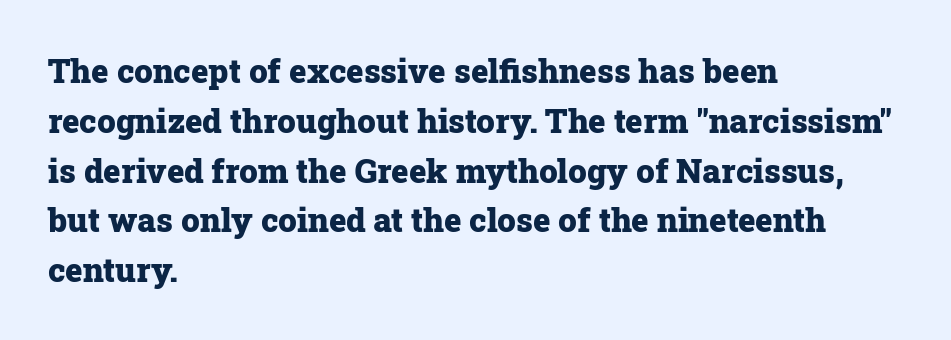
The glyphs in this specimen are seriffed. Upright lettering throughout. The sample has been set heavy, in full bold. The face used here is rendered with its standard letterfit. Any mark beneath the type? The region is blank.
